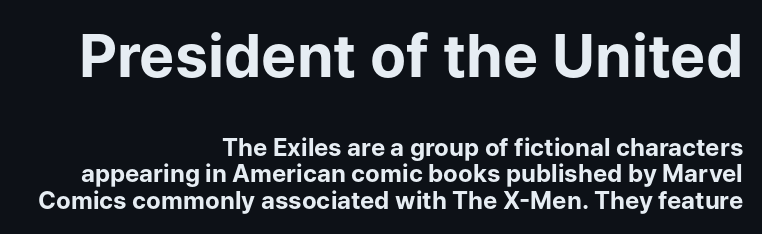
The image shows 59 px bold sans-serif type, upright; set right-aligned, tight line spacing (1.11x), normal letter spacing, not underlined; the first (top) block is 2.46x larger; low stroke contrast and a medium x-height.
